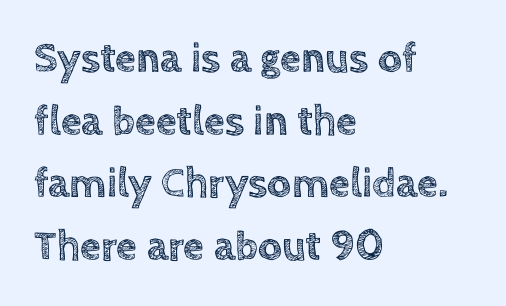
The leading is moderate, giving the passage an even texture. Lines of text with bare space underneath. These lines keep a tight, regular rhythm from letter to letter. The letters stand straight up with perfectly vertical stems. One-word summary of the alignment: left. Proportional: the letters do not fall into vertical columns.
